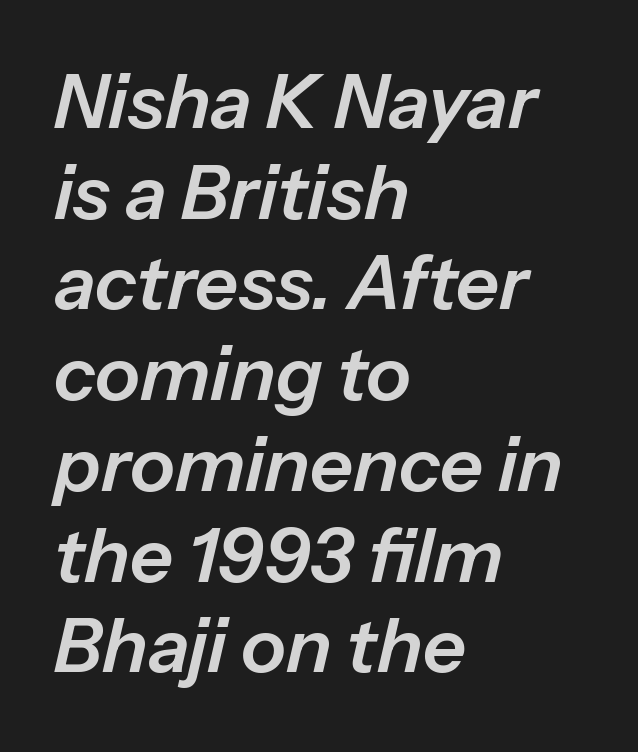
Q: Is the text italic (slanted)? A: Yes, it leans right by about 13 degrees.
Q: Is the text underlined? A: No.
Q: How is the paragraph aligned? A: Left-aligned.
Q: Is the spacing between letters normal or unusually wide? A: Normal.
Q: Width (condensed, normal, or wide)? A: Normal.
Q: Stroke contrast? A: Low.
Q: x-height? A: Medium.
Q: Monospaced? A: No.
